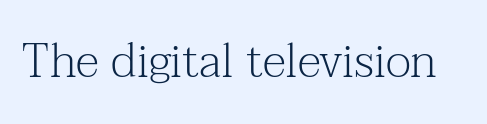
{"serif": "yes", "italic": "no", "bold": "no", "weight": "light", "width": "normal", "stroke_contrast": "medium", "x_height": "medium", "monospaced": "no", "underline": "no", "letter_spacing": "normal", "letter_spacing_em": 0.0, "glyph_px": 47}
